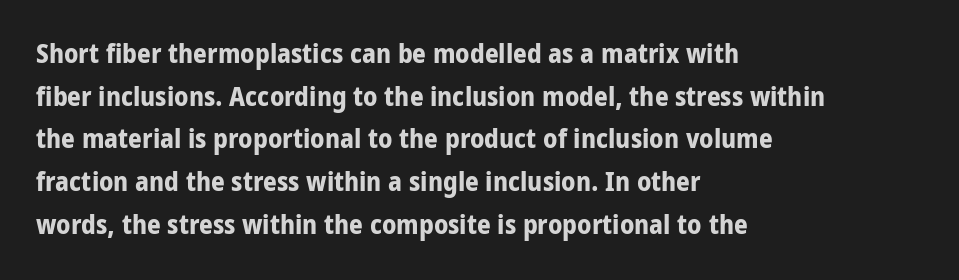
Typesetter's note: full bold, strokes at maximum text heaviness. Compared with typical paragraphs, the rows here are spaced about the same. Layout note: lines flush left. The passage shown is not underscored anywhere.
